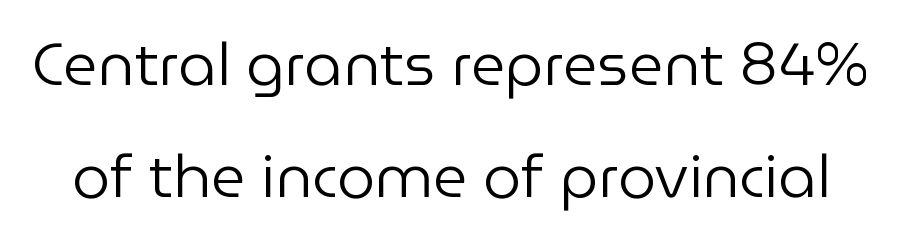
The image shows 60 px regular-weight sans-serif type, upright; set line spacing 1.87x, normal letter spacing, not underlined; low stroke contrast and a medium x-height.
